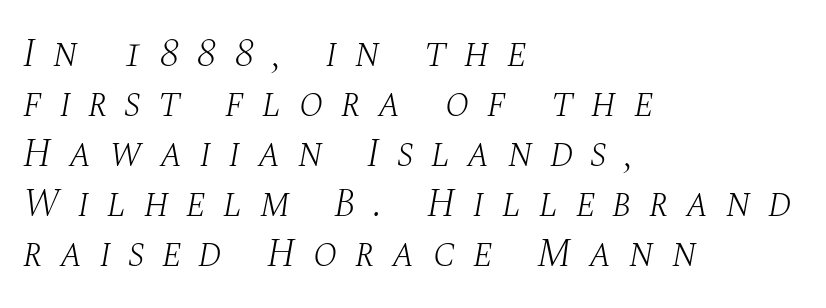
{"serif": "yes", "italic": "yes", "lean": "right", "slant_degrees": 10, "bold": "no", "weight": "light", "width": "normal", "stroke_contrast": "medium", "x_height": "large", "monospaced": "no", "underline": "no", "align": "left", "line_spacing": "normal", "line_spacing_ratio": 1.25, "letter_spacing": "wide", "letter_spacing_em": 0.43, "glyph_px": 40}
